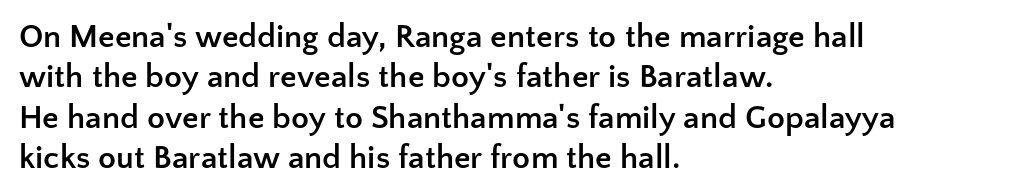
A bare baseline throughout the passage. Alignment: flush left. A typesetter would label this face a sans. Words appear dense and cohesive because spacing is normal. Think of a printed novel: that variable character pitch is what you see here.
